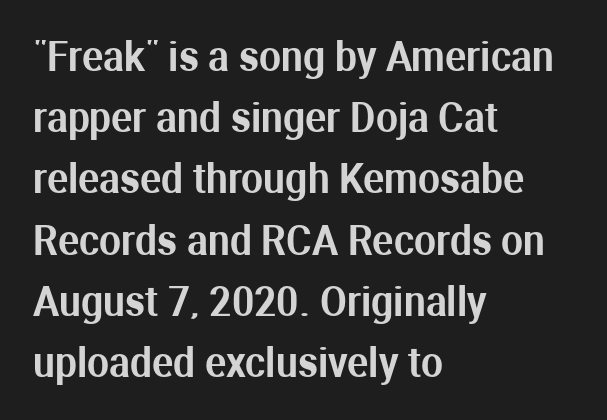
The image shows 39 px sans-serif type, upright; set left-aligned, normal line spacing (1.57x), normal letter spacing, not underlined; medium stroke contrast and a medium x-height.
